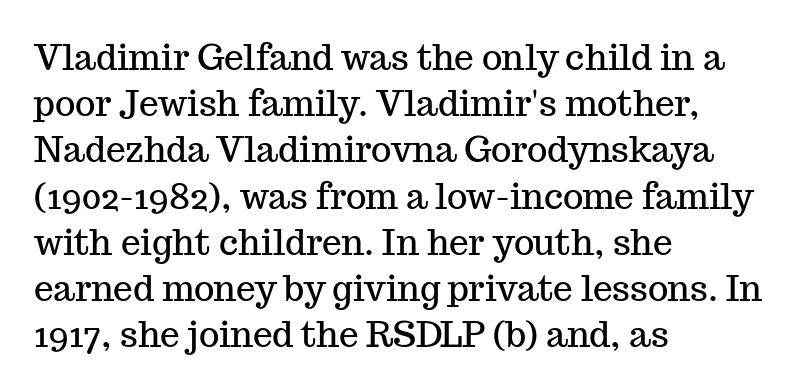
Regular leading. A typesetter would label this face a serif. Character widths vary here, with narrow letters taking less room than wide ones. Look at the tracking — it's just the regular setting, nothing added. Leftover space on each line is placed entirely after the last word.
